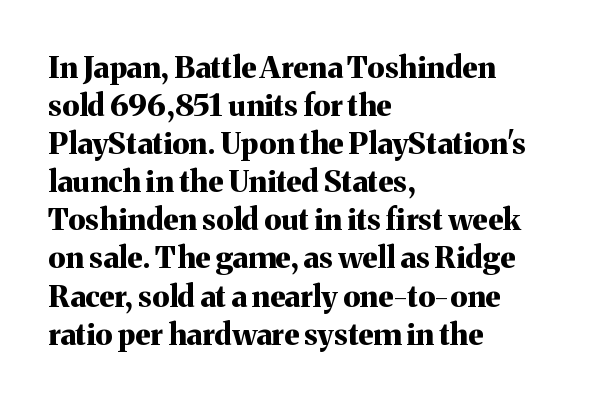
The image shows 30 px bold serif type, upright; set left-aligned, normal line spacing (1.27x), normal letter spacing, not underlined; medium stroke contrast and a medium x-height.
